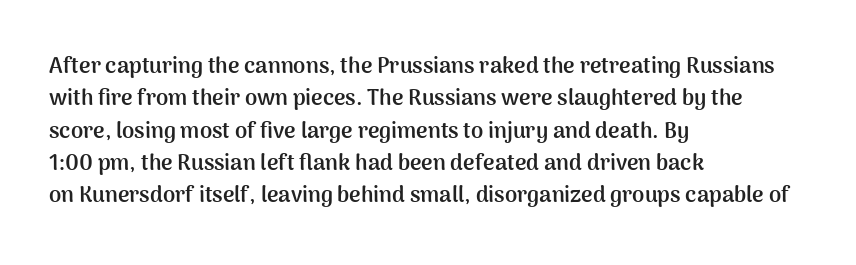
The image shows 22 px bold type, upright; set left-aligned, normal line spacing (1.47x), normal letter spacing, not underlined.
